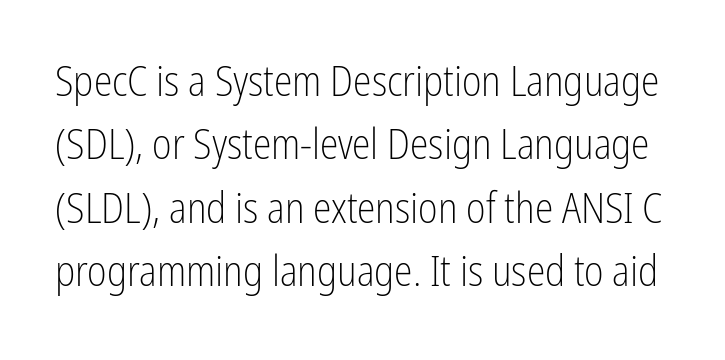
Rule under the text: the space is simply empty. Each letter keeps its own natural width here, so spacing adapts to shape. The passage shown stacks its lines at a standard gap. This is not heavy type; no bold has been used.
